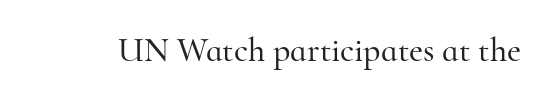
Type style note: has serifs. The passage shown is not underscored anywhere. Each letter keeps its own natural width here, so spacing adapts to shape. No extra tracking has been applied to these lines. A typesetter would mark this as roman, not italic.
